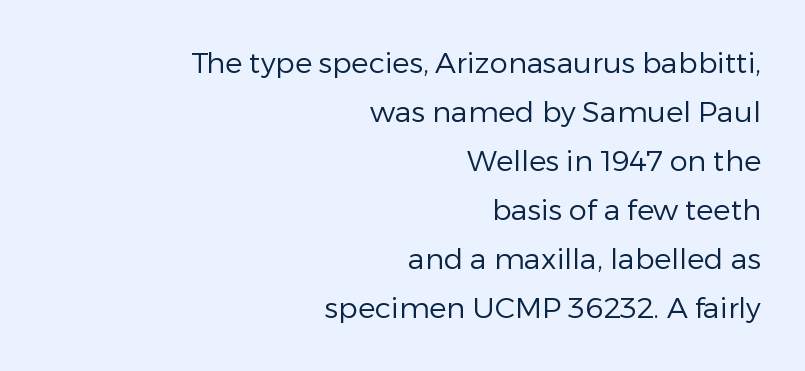
Looks like regular typesetting: each glyph gets only the width it needs. Line spacing here is normal. Nope, no serifs anywhere on these letters. The rendering keeps characters at their native spacing. Rule under the text: the space is simply empty. If you drew a line through each stem, it would be perfectly vertical.
